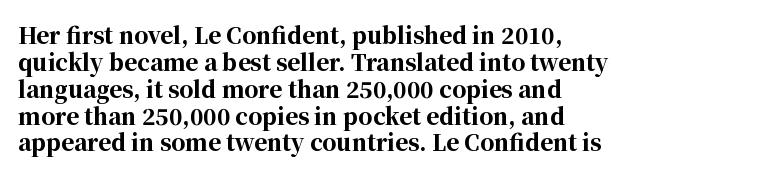
{"italic": "no", "bold": "yes", "underline": "no", "align": "left", "line_spacing_ratio": 1.22, "letter_spacing": "normal", "letter_spacing_em": 0.0, "glyph_px": 22}
